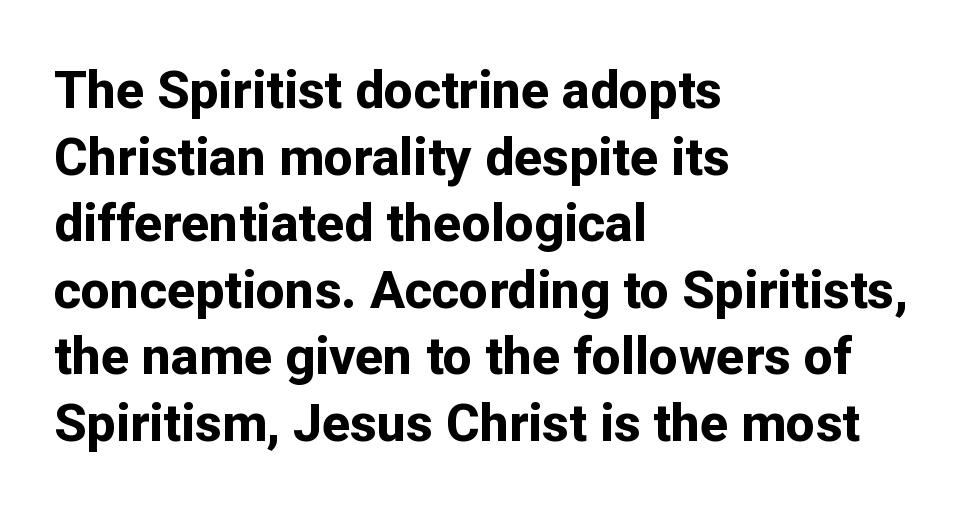
The tracking reads as untouched default to a designer's eye. Students, observe: this is what conventionally led text looks like. Any mark beneath the type? The region is blank. Look at the stroke-to-counter ratio: heavy, a bold. When letters stand straight like this, we call the style roman or upright.
